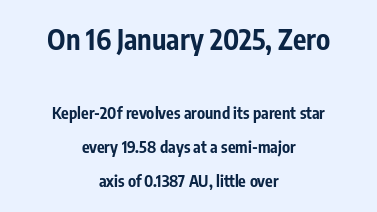
The image shows 28 px bold, condensed sans-serif type, upright; set centered, loose line spacing (2.11x), normal letter spacing, not underlined; the first (top) block is 1.75x larger; low stroke contrast and a medium x-height.
